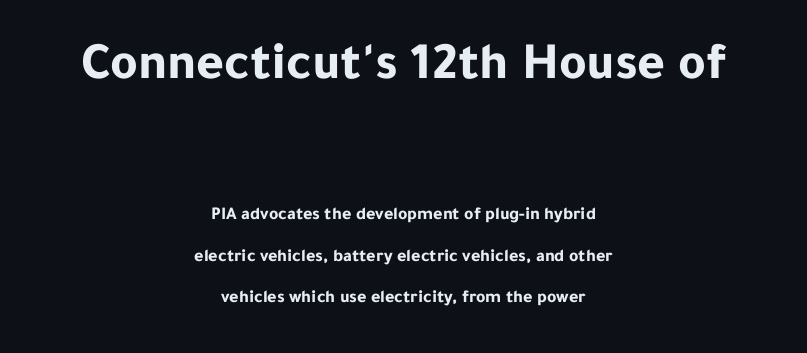
The image shows 53 px bold sans-serif type, upright; set centered, loose line spacing (2.3x), normal letter spacing, not underlined; the first (top) block is 2.94x larger; low stroke contrast and a medium x-height.
